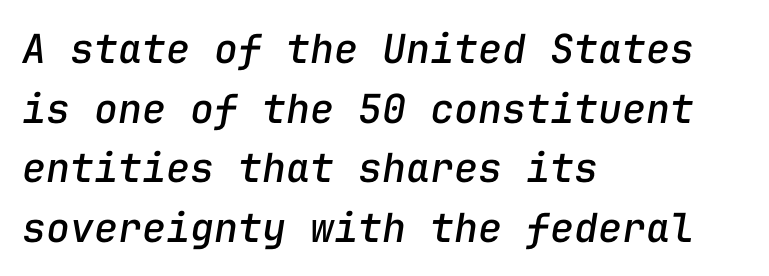
Q: Is the text italic (slanted)? A: Yes, it leans right by about 9 degrees.
Q: Is the text underlined? A: No.
Q: How is the paragraph aligned? A: Left-aligned.
Q: Is the spacing between letters normal or unusually wide? A: Normal.
Q: Is the spacing between lines tight, normal or loose? A: Normal.
Q: Width (condensed, normal, or wide)? A: Normal.
Q: Stroke contrast? A: Low.
Q: x-height? A: Medium.
Q: Monospaced? A: Yes.
